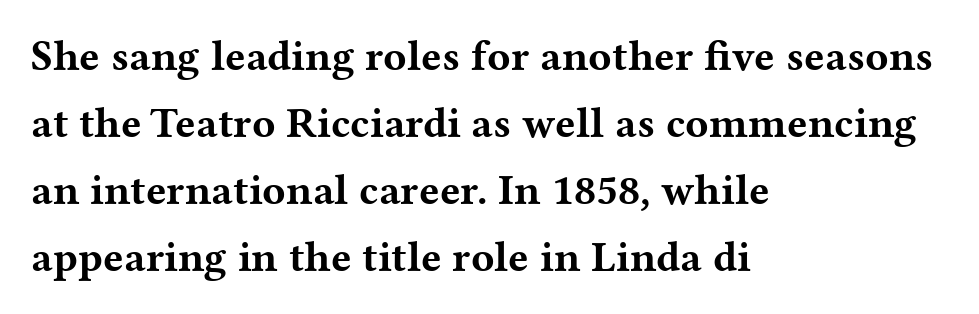
The image shows 43 px bold, wide serif type, upright; set left-aligned, normal line spacing (1.56x), normal letter spacing, not underlined; medium stroke contrast and a medium x-height.
